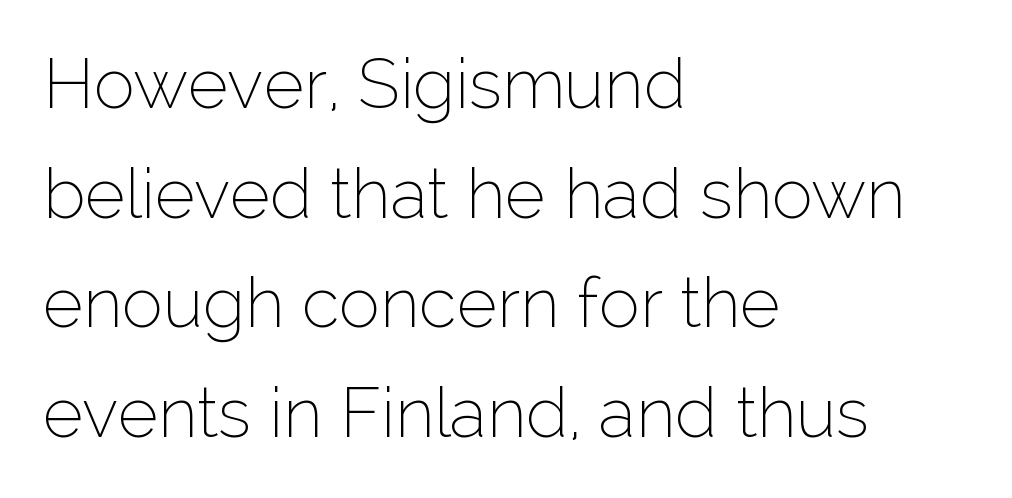
{"serif": "no", "italic": "no", "bold": "no", "weight": "thin", "width": "normal", "stroke_contrast": "low", "x_height": "medium", "monospaced": "no", "underline": "no", "align": "left", "line_spacing": "normal", "line_spacing_ratio": 1.59, "letter_spacing": "normal", "letter_spacing_em": 0.0, "glyph_px": 69}
